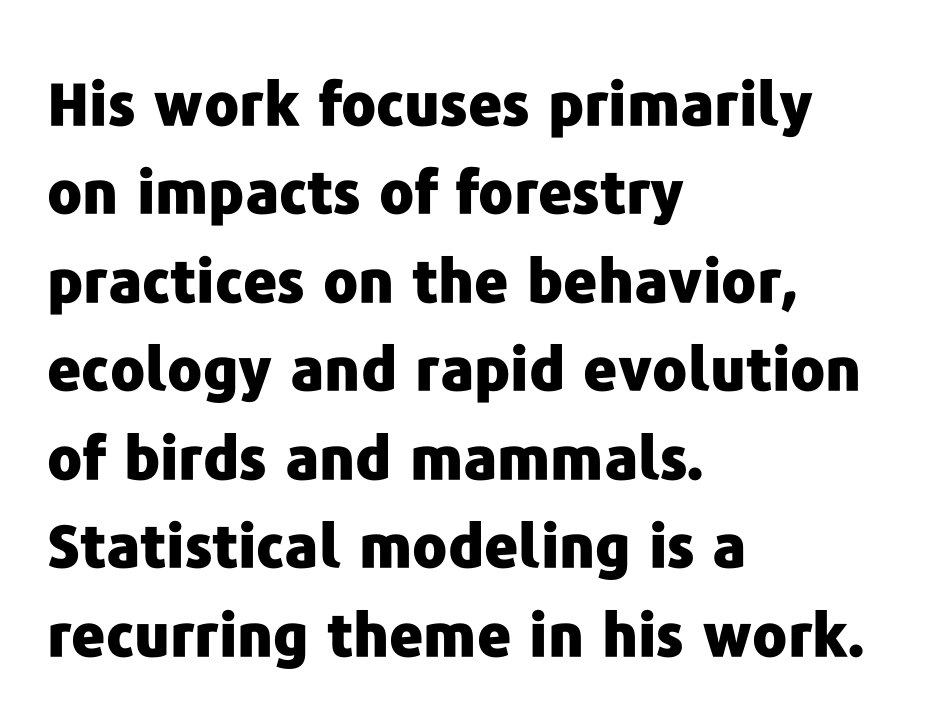
Think of a printed novel: that variable character pitch is what you see here. Notice how descenders clear the ascenders below comfortably — that's standard leading. Honestly, there is no underline to notice here at all. Every stem runs plumb, perpendicular to the baseline.
